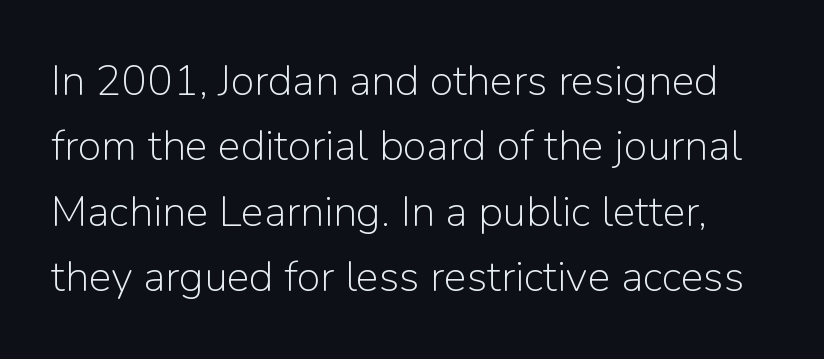
{"serif": "no", "italic": "no", "bold": "no", "weight": "light", "width": "normal", "stroke_contrast": "low", "x_height": "medium", "monospaced": "no", "underline": "no", "line_spacing": "normal", "line_spacing_ratio": 1.52, "letter_spacing": "normal", "letter_spacing_em": 0.0, "glyph_px": 43}
